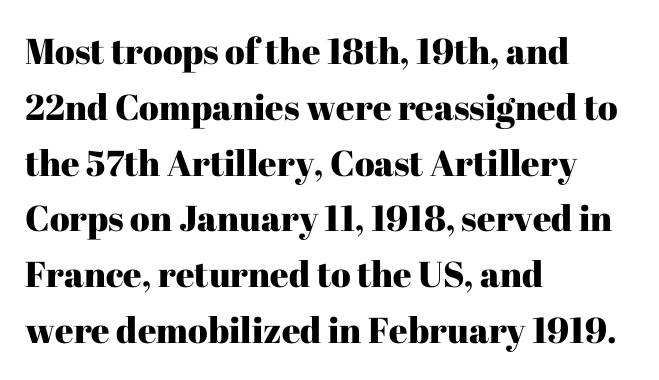
Q: Is the text italic (slanted)? A: No, it is upright.
Q: Is the typeface a serif or a sans-serif typeface? A: Serif.
Q: Is the text underlined? A: No.
Q: How is the paragraph aligned? A: Left-aligned.
Q: Is the spacing between letters normal or unusually wide? A: Normal.
Q: Is the spacing between lines tight, normal or loose? A: Normal.
Q: Width (condensed, normal, or wide)? A: Normal.
Q: Stroke contrast? A: High.
Q: x-height? A: Medium.
Q: Monospaced? A: No.
